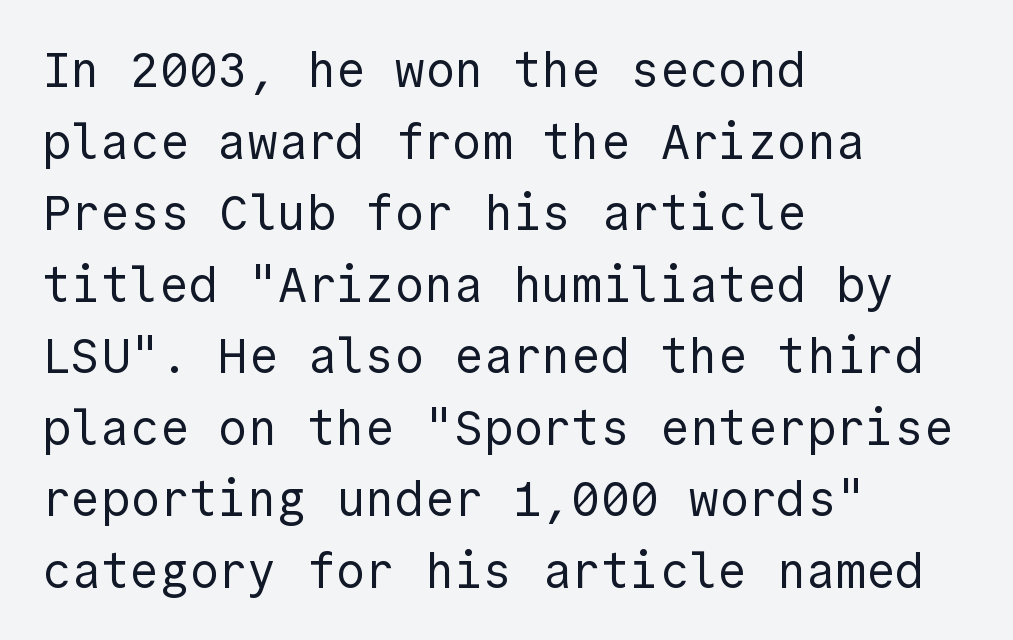
Q: Is the text bold? A: No.
Q: Is the text italic (slanted)? A: No, it is upright.
Q: Is the typeface a serif or a sans-serif typeface? A: Sans-serif.
Q: Is the text underlined? A: No.
Q: How is the paragraph aligned? A: Left-aligned.
Q: Is the spacing between letters normal or unusually wide? A: Normal.
Q: Is the spacing between lines tight, normal or loose? A: Normal.
Q: Width (condensed, normal, or wide)? A: Normal.
Q: x-height? A: Medium.
